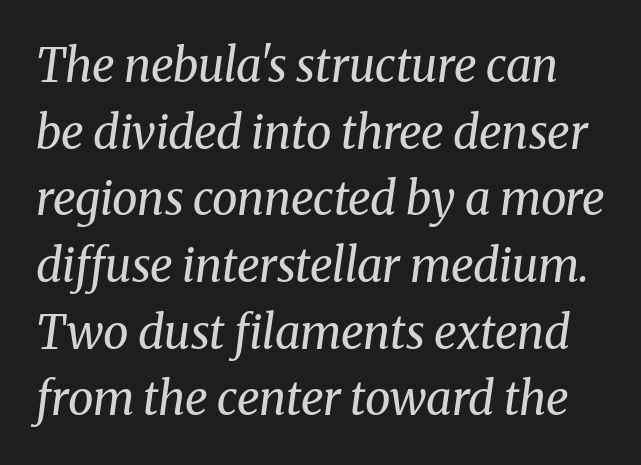
Q: Is the text bold? A: No.
Q: Is the text italic (slanted)? A: Yes, it leans right by about 8 degrees.
Q: Is the typeface a serif or a sans-serif typeface? A: Serif.
Q: Is the text underlined? A: No.
Q: Is the spacing between letters normal or unusually wide? A: Normal.
Q: Is the spacing between lines tight, normal or loose? A: Normal.
Q: Width (condensed, normal, or wide)? A: Normal.
Q: Stroke contrast? A: Medium.
Q: x-height? A: Medium.
Q: Monospaced? A: No.
